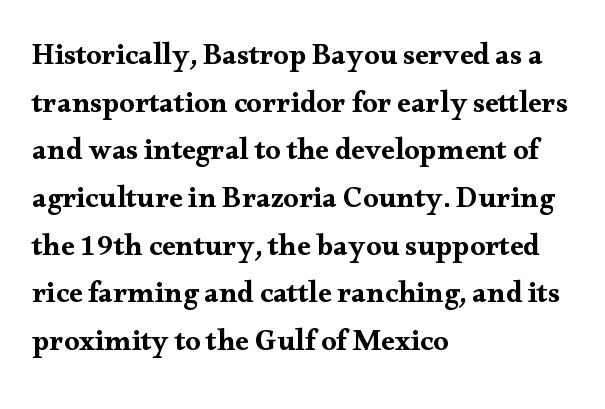
The image shows 30 px wide serif type, upright; set left-aligned, normal line spacing (1.59x), normal letter spacing, not underlined; medium stroke contrast and a small x-height.
